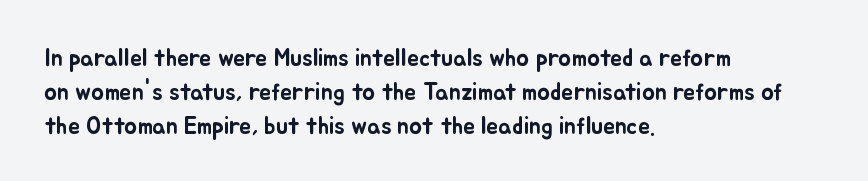
{"italic": "no", "underline": "no", "align": "left", "line_spacing": "normal", "line_spacing_ratio": 1.41, "letter_spacing": "normal", "letter_spacing_em": 0.0, "glyph_px": 24}
